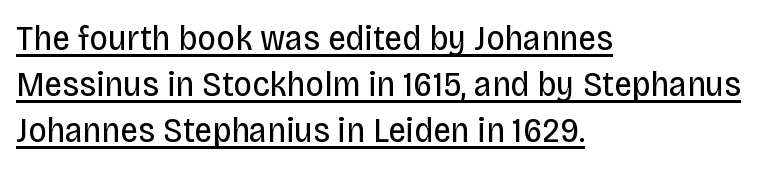
Students, observe: this is what conventionally led text looks like. Line starts are locked; line ends wander. Nope, not italic — everything's standing straight. The rendering uses natural spacing where letterforms have individual widths. A quiet, ordinary-to-light weight characterises the typeface. This rendering leaves character spacing at its baseline value.
